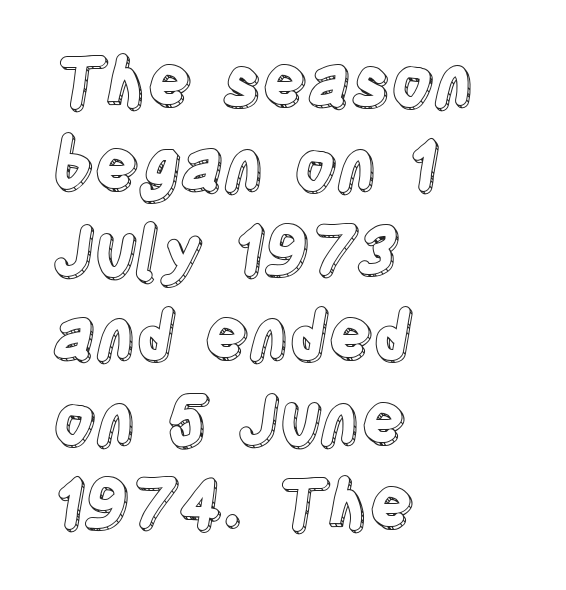
{"width": "condensed", "x_height": "large", "monospaced": "no", "underline": "no", "align": "left", "line_spacing": "normal", "line_spacing_ratio": 1.28, "letter_spacing": "normal", "letter_spacing_em": 0.0, "glyph_px": 66}
